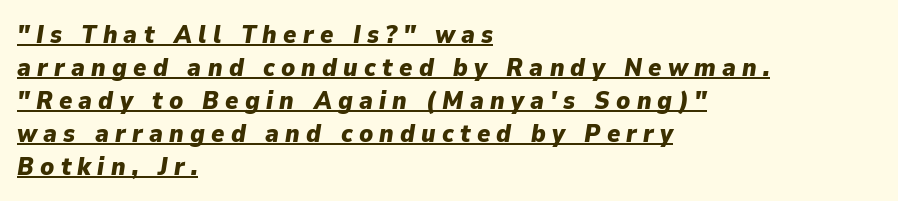
Q: Is the text bold? A: Yes.
Q: Is the text italic (slanted)? A: Yes, it leans right by about 9 degrees.
Q: Is the text underlined? A: Yes.
Q: How is the paragraph aligned? A: Left-aligned.
Q: Is the spacing between letters normal or unusually wide? A: Unusually wide.
Q: Is the spacing between lines tight, normal or loose? A: Normal.
